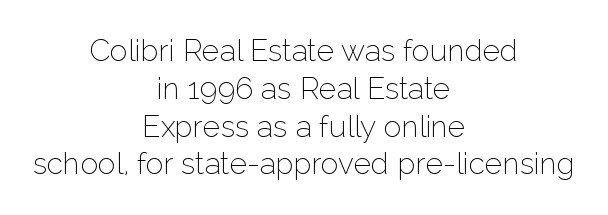
The image shows 30 px thin sans-serif type, upright; set centered, normal line spacing (1.26x), normal letter spacing, not underlined; low stroke contrast and a medium x-height.
